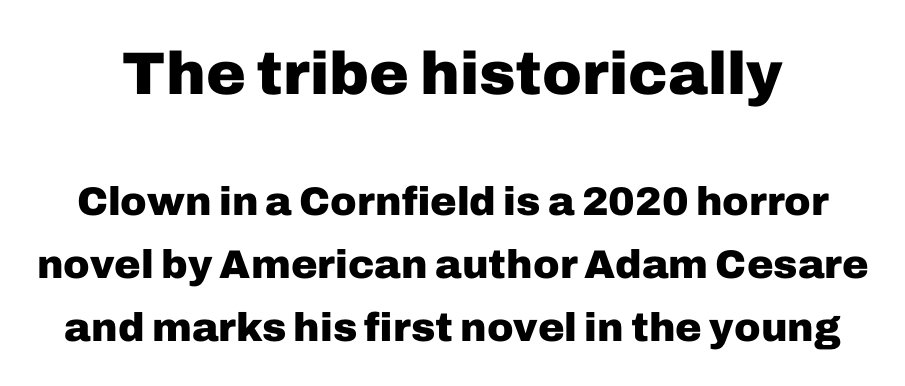
The image shows 60 px heavy sans-serif type, upright; set normal line spacing (1.58x), normal letter spacing, not underlined; the first (top) block is 1.5x larger; low stroke contrast and a medium x-height.
